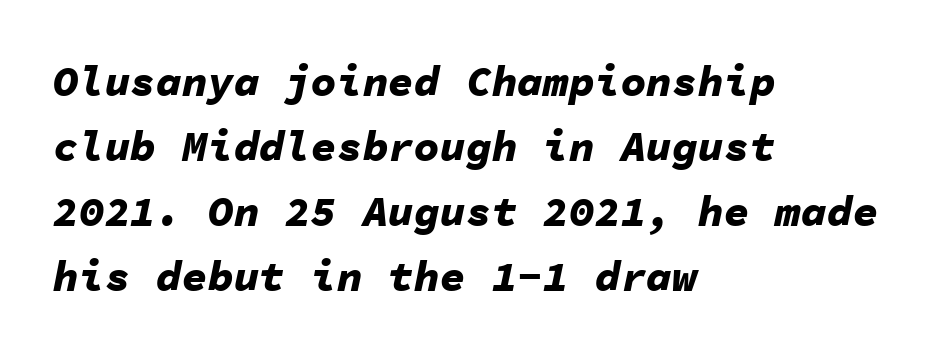
Glance below the letters and you will spot only blank space. Horizontal alignment here is leftward, the default for most running prose. Interline gaps are of average width in this sample. Is the type slanted? Yes — the strokes lean at a clear angle. The rendering uses a bold face; every stroke is thick and dark. Think of a typewriter: that constant character pitch is what you see here.
